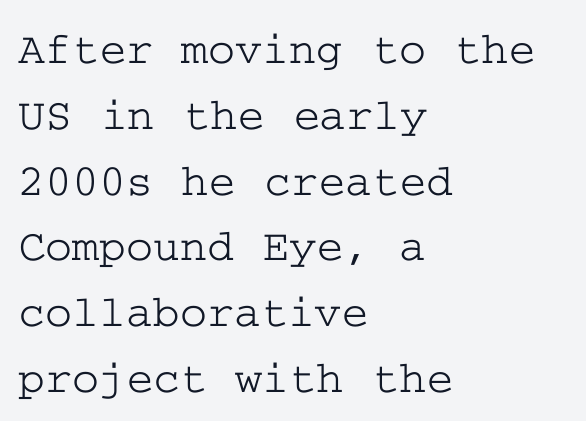
A typesetter would mark this as roman, not italic. Students, observe: this is what conventionally led text looks like. The characters display serif detailing at their extremities. Casual observation: everything's shoved over to the left.
